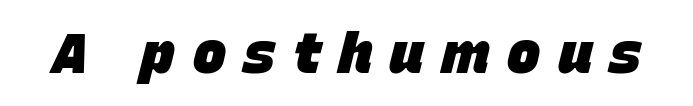
Q: Is the text bold? A: Yes.
Q: Is the text italic (slanted)? A: Yes, it leans right by about 15 degrees.
Q: Is the text underlined? A: No.
Q: Is the spacing between letters normal or unusually wide? A: Unusually wide.
Q: Width (condensed, normal, or wide)? A: Normal.
Q: Stroke contrast? A: Low.
Q: x-height? A: Large.
Q: Monospaced? A: No.
